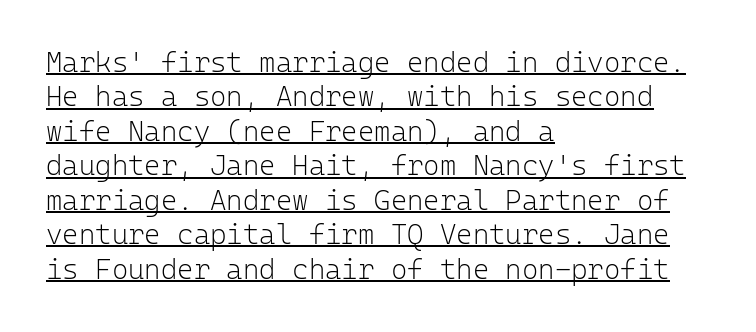
The rag falls on the right side of this text block. The rendering uses typewriter-style spacing with identical character cells. The letters stand straight up with perfectly vertical stems. Heaviness? Minimal to ordinary, like unemphasized prose. Is this a sans? Yes — the strokes have no serifs. Underlined type.
